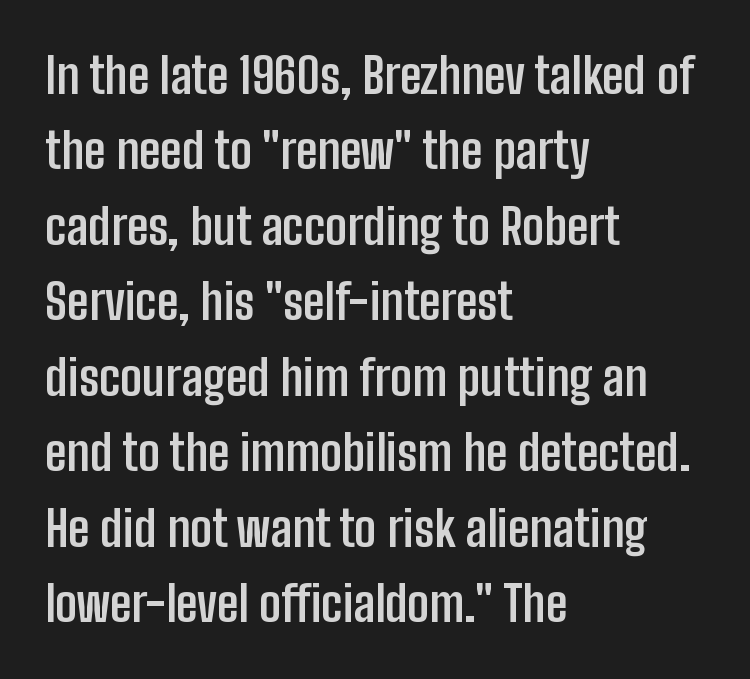
Each letter keeps its own natural width here, so spacing adapts to shape. The rendering shows plain stroke endings on the letterforms — a sans-serif design. The lines are quadded left. Here the glyphs are tracked normally, forming tight word shapes. The type sits square on the baseline with zero lean. The vertical gap from one line to the next is medium.
